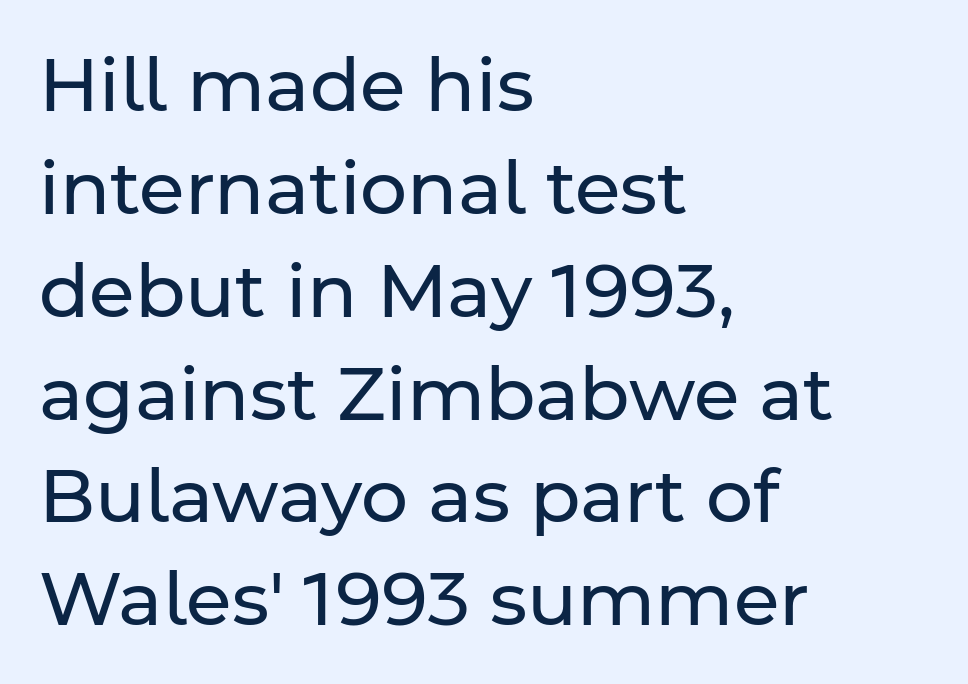
Q: Is the text bold? A: No.
Q: Is the text italic (slanted)? A: No, it is upright.
Q: Is the typeface a serif or a sans-serif typeface? A: Sans-serif.
Q: Is the text underlined? A: No.
Q: How is the paragraph aligned? A: Left-aligned.
Q: Is the spacing between letters normal or unusually wide? A: Normal.
Q: Is the spacing between lines tight, normal or loose? A: Normal.
Q: Width (condensed, normal, or wide)? A: Normal.
Q: Stroke contrast? A: Low.
Q: x-height? A: Medium.
Q: Monospaced? A: No.
